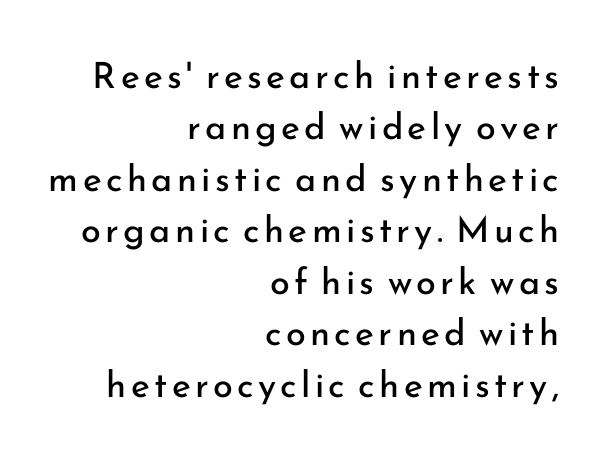
The block of text has a typical density, with ordinary space between rows. Is this a sans? Yes — the strokes have no serifs. Rendered with straight, roman letterforms. Unmarked baselines from the first word to the last. In CSS terms this would be text-align: right.
